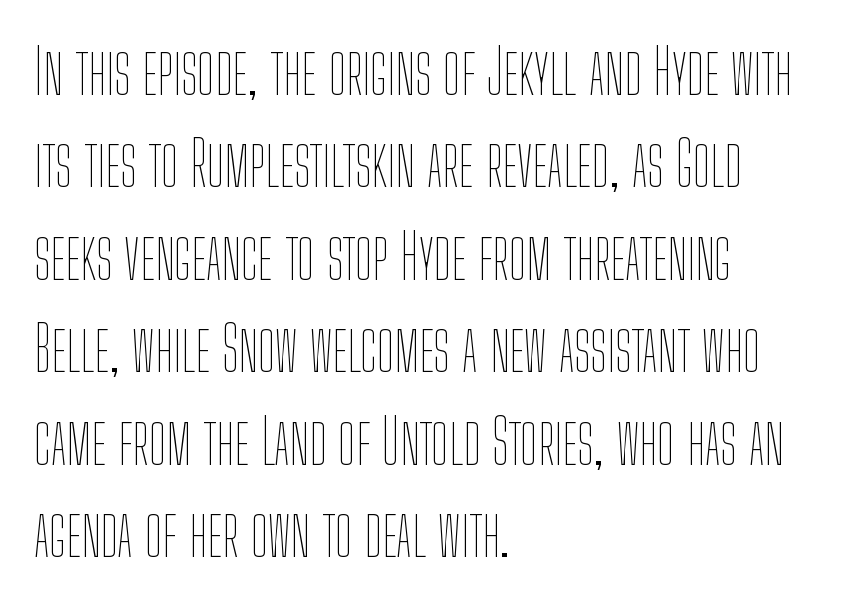
Descenders hang freely into open space. This block has exactly the height ordinary leading produces. These glyphs show unthickened strokes, regular width or finer. Layout note: lines flush left. If you drew a line through each stem, it would be perfectly vertical.
